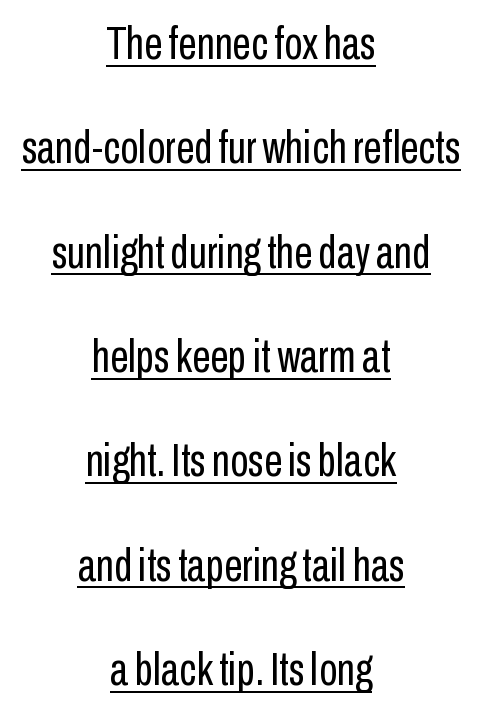
{"serif": "no", "italic": "no", "bold": "no", "weight": "regular", "width": "condensed", "stroke_contrast": "low", "x_height": "medium", "monospaced": "no", "underline": "yes", "align": "center", "line_spacing": "loose", "line_spacing_ratio": 2.22, "letter_spacing": "normal", "letter_spacing_em": 0.0, "glyph_px": 47}
